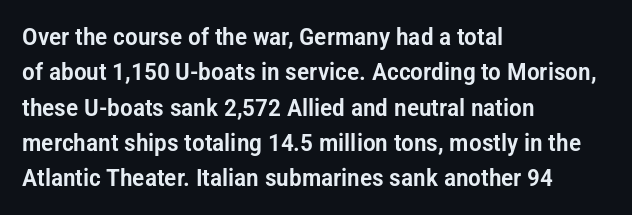
{"italic": "no", "underline": "no", "align": "left", "line_spacing": "normal", "line_spacing_ratio": 1.47, "letter_spacing": "normal", "letter_spacing_em": 0.0, "glyph_px": 24}
